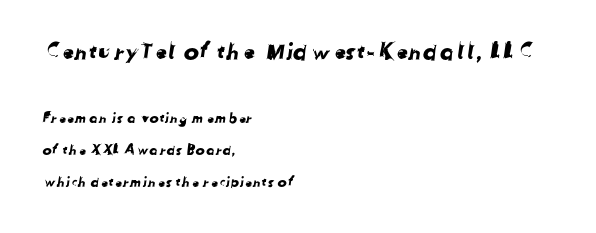
{"underline": "no", "align": "left", "line_spacing": "loose", "line_spacing_ratio": 2.26, "letter_spacing": "normal", "letter_spacing_em": 0.0, "larger_block": "first", "size_ratio": 1.64, "glyph_px": 23}
